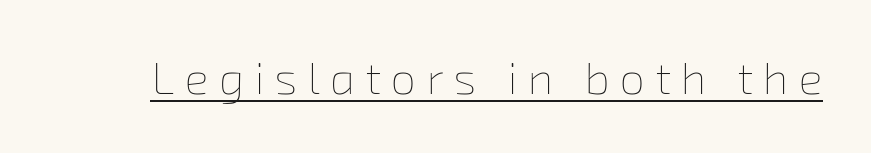
{"bold": "no", "weight": "thin", "width": "normal", "stroke_contrast": "low", "x_height": "medium", "monospaced": "no", "underline": "yes", "letter_spacing": "wide", "letter_spacing_em": 0.23, "glyph_px": 45}
